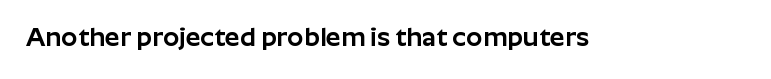
The image shows 26 px text type, upright; set normal letter spacing, not underlined.
